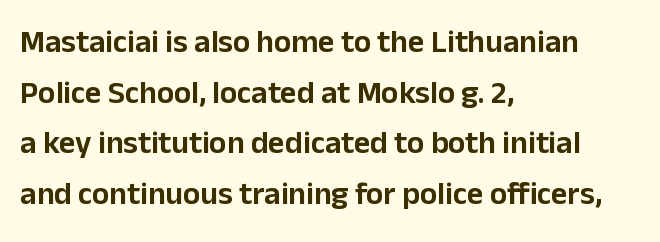
Q: Is the text italic (slanted)? A: No, it is upright.
Q: Is the typeface a serif or a sans-serif typeface? A: Sans-serif.
Q: Is the text underlined? A: No.
Q: How is the paragraph aligned? A: Left-aligned.
Q: Is the spacing between letters normal or unusually wide? A: Normal.
Q: Is the spacing between lines tight, normal or loose? A: Normal.
Q: Width (condensed, normal, or wide)? A: Normal.
Q: Stroke contrast? A: Low.
Q: x-height? A: Medium.
Q: Monospaced? A: No.
